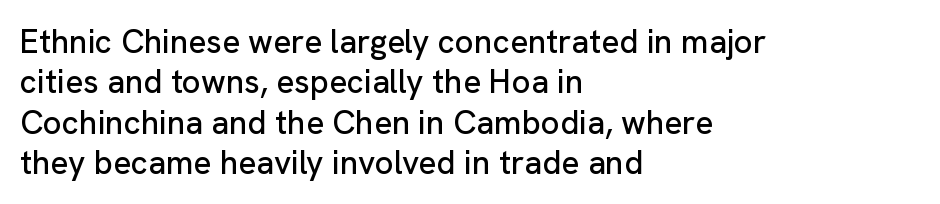
The image shows 33 px sans-serif type, upright; set left-aligned, line spacing 1.22x, normal letter spacing, not underlined; low stroke contrast and a medium x-height.
